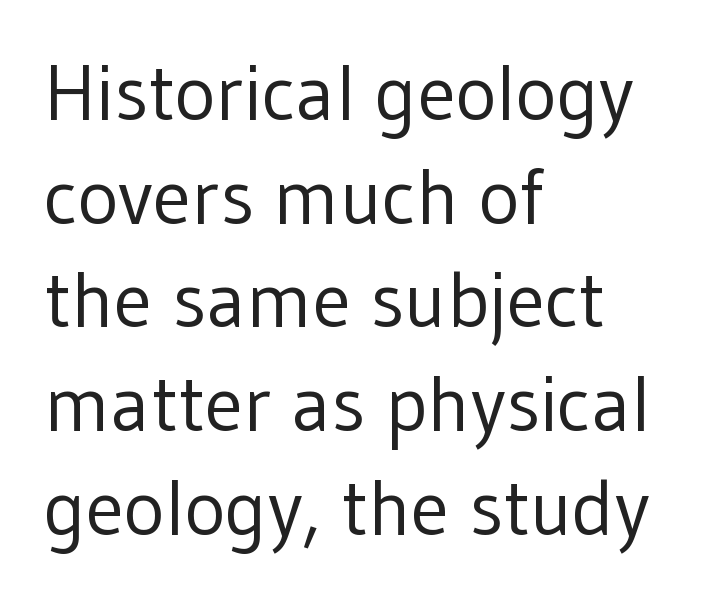
The image shows 78 px regular-weight sans-serif type, upright; set left-aligned, normal line spacing (1.33x), normal letter spacing, not underlined; low stroke contrast and a medium x-height.
